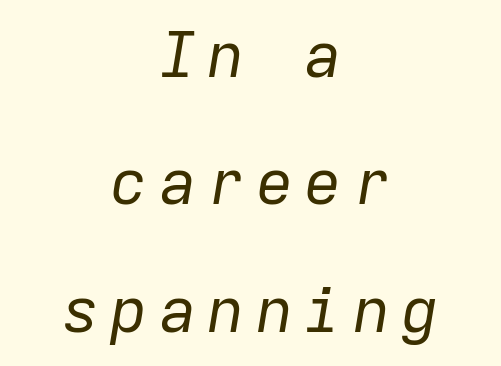
Q: Is the text bold? A: No.
Q: Is the text italic (slanted)? A: Yes, it leans right by about 9 degrees.
Q: Is the text underlined? A: No.
Q: How is the paragraph aligned? A: Centered.
Q: Is the spacing between lines tight, normal or loose? A: Loose.
Q: Width (condensed, normal, or wide)? A: Normal.
Q: Stroke contrast? A: Low.
Q: x-height? A: Medium.
Q: Monospaced? A: Yes.
